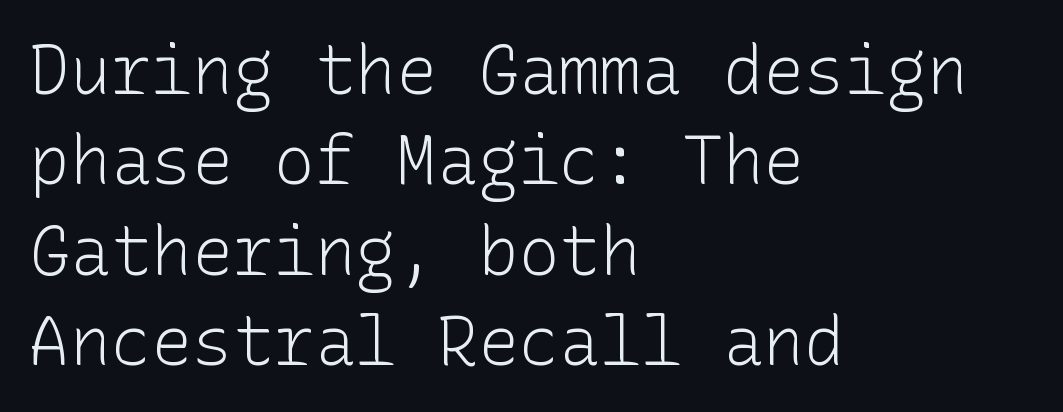
The typesetter chose a ragged-right arrangement here. The rendering shows plain stroke endings on the letterforms — a sans-serif design. Each row of text sits above clean, open space. Characters remain perfectly vertical along every line. Honestly, the row spacing looks completely unremarkable. The letters sit at their default tracking, neither squeezed nor spread.
